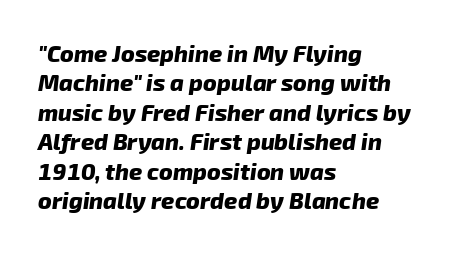
The image shows 23 px bold type; set left-aligned, normal line spacing (1.28x), normal letter spacing, not underlined.
